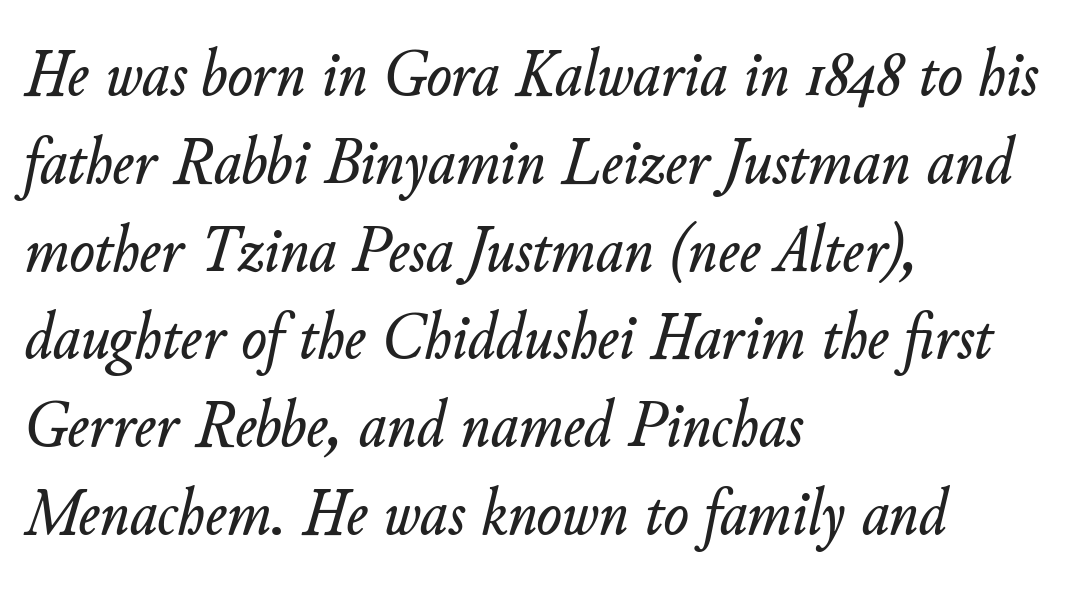
{"italic": "yes", "lean": "right", "slant_degrees": 11, "width": "normal", "stroke_contrast": "low", "x_height": "small", "monospaced": "no", "underline": "no", "align": "left", "line_spacing": "normal", "line_spacing_ratio": 1.31, "letter_spacing": "normal", "letter_spacing_em": 0.0, "glyph_px": 67}
